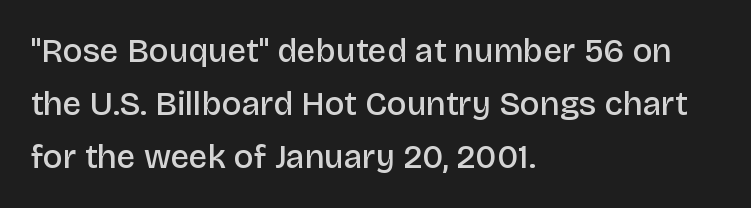
Q: Is the text bold? A: Semi-bold.
Q: Is the text italic (slanted)? A: No, it is upright.
Q: Is the typeface a serif or a sans-serif typeface? A: Sans-serif.
Q: Is the text underlined? A: No.
Q: How is the paragraph aligned? A: Left-aligned.
Q: Is the spacing between letters normal or unusually wide? A: Normal.
Q: Is the spacing between lines tight, normal or loose? A: Normal.
Q: Width (condensed, normal, or wide)? A: Normal.
Q: Stroke contrast? A: Low.
Q: x-height? A: Large.
Q: Monospaced? A: No.
